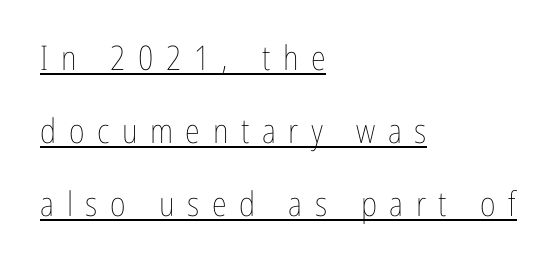
Q: Is the text bold? A: No.
Q: Is the text italic (slanted)? A: No, it is upright.
Q: Is the text underlined? A: Yes.
Q: How is the paragraph aligned? A: Left-aligned.
Q: Is the spacing between letters normal or unusually wide? A: Unusually wide.
Q: Is the spacing between lines tight, normal or loose? A: Loose.
Q: Width (condensed, normal, or wide)? A: Condensed.
Q: Stroke contrast? A: Low.
Q: x-height? A: Medium.
Q: Monospaced? A: No.
